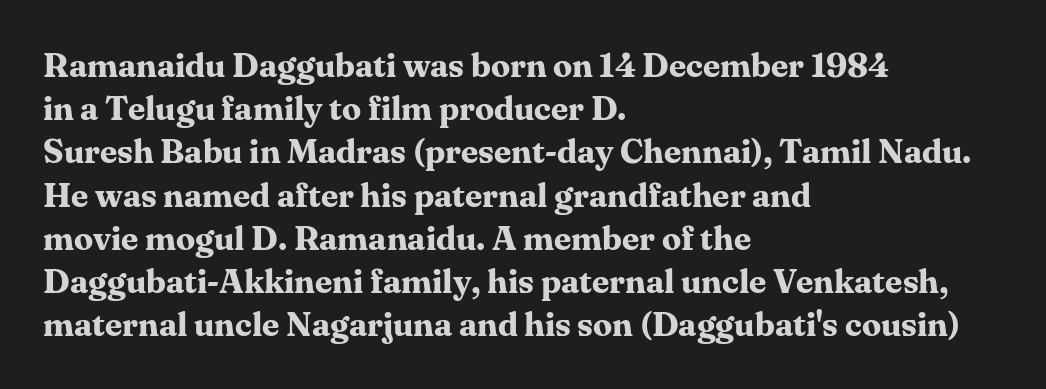
{"serif": "yes", "italic": "no", "bold": "yes", "weight": "bold", "width": "normal", "stroke_contrast": "medium", "x_height": "medium", "monospaced": "no", "underline": "no", "align": "left", "line_spacing": "normal", "line_spacing_ratio": 1.27, "letter_spacing": "normal", "letter_spacing_em": 0.0, "glyph_px": 34}
